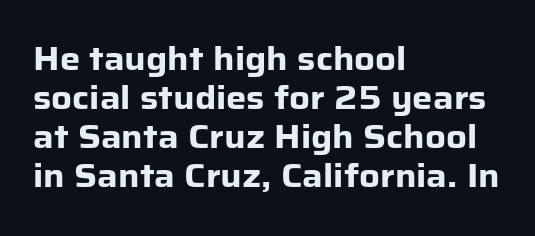
The image shows 32 px heavy sans-serif type, upright; set left-aligned, line spacing 1.22x, normal letter spacing, not underlined; low stroke contrast and a medium x-height.
